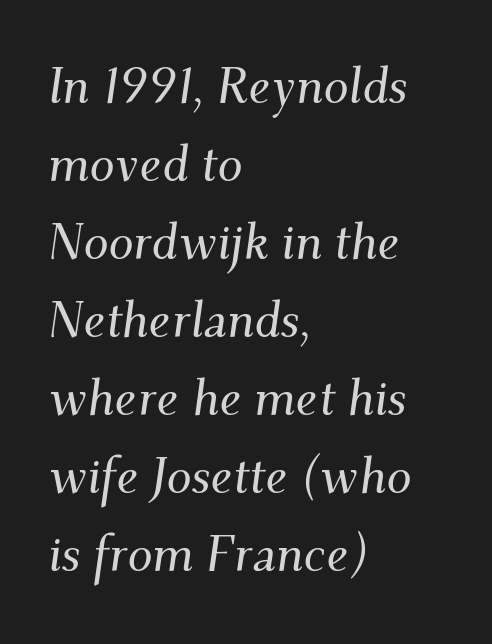
The image shows 50 px serif type, italic (leaning right); set left-aligned, normal line spacing (1.56x), normal letter spacing, not underlined; medium stroke contrast and a small x-height.
